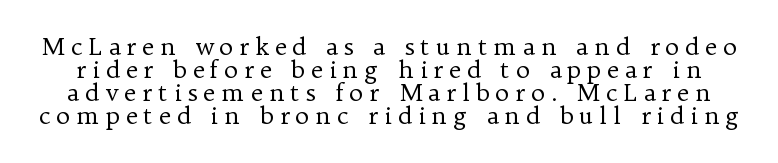
The image shows 24 px text type, upright; set tight line spacing (0.96x), unusually wide letter spacing (+0.24 em), not underlined.
